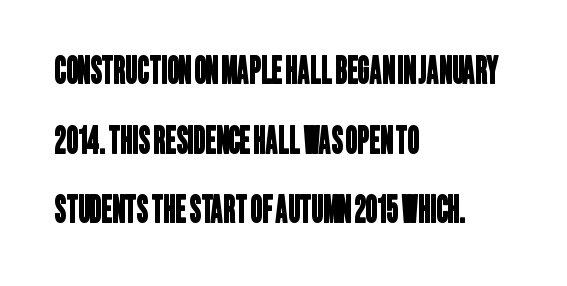
The image shows 37 px condensed sans-serif type; set left-aligned, line spacing 1.88x, normal letter spacing, not underlined; low stroke contrast and a large x-height.
